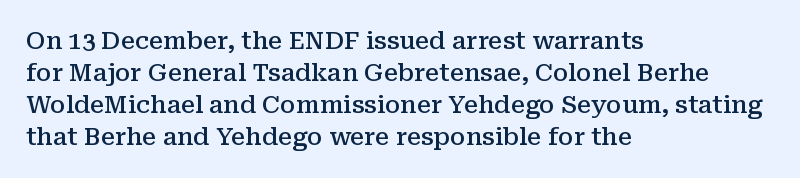
The image shows 24 px text type, upright; set left-aligned, normal line spacing (1.34x), normal letter spacing, not underlined.
